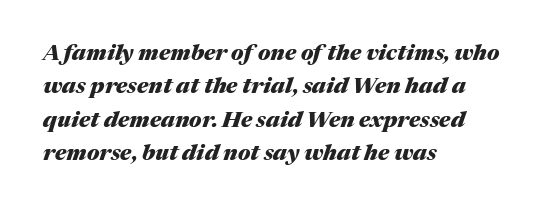
Letters rest on an invisible, unmarked baseline. Slanted lettering throughout. Quick note: interline space is typical. The setting favours the left margin, as ordinary paragraphs usually do. The type is set solid horizontally, with unmodified tracking. The sample has been set heavy, in full bold.
